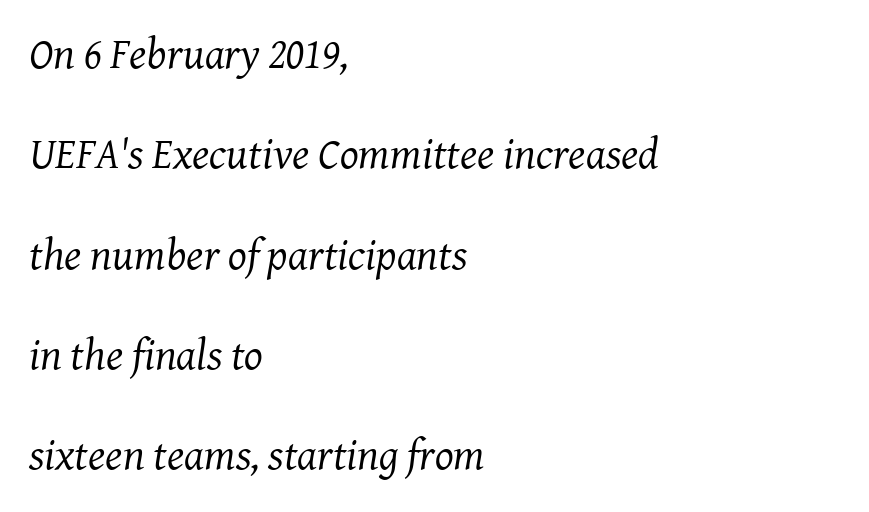
Inter-character spacing is left at the font's built-in metrics. Old-style or modern, the face here clearly has serifs. Vertical stems look standard width or narrower in stroke. Line beginnings align vertically; line endings do not. Vertically, the passage feels expansive, rows floating well apart. This sample has the flowing, uneven cadence of proportional lettering.
